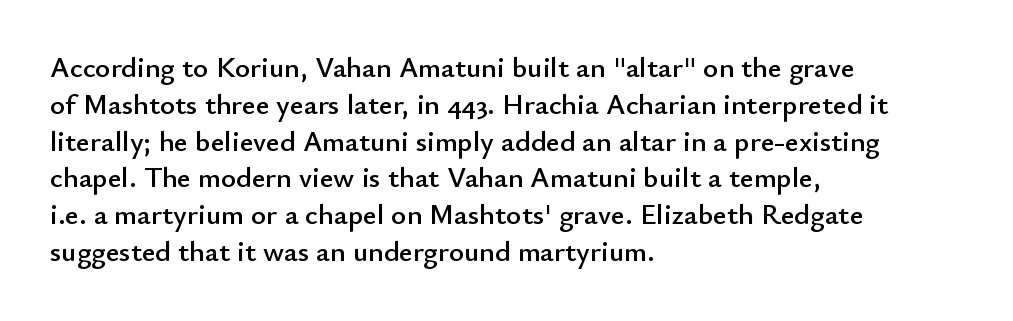
The image shows 29 px sans-serif type, upright; set left-aligned, normal line spacing (1.27x), normal letter spacing, not underlined; low stroke contrast and a small x-height.
